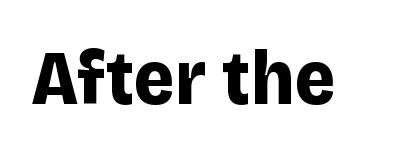
The image shows 78 px bold sans-serif type, upright; set normal letter spacing, not underlined; low stroke contrast and a large x-height.
